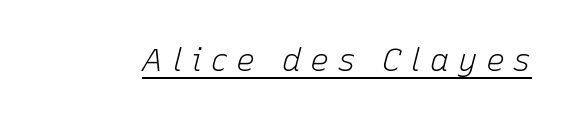
Q: Is the text bold? A: No.
Q: Is the text italic (slanted)? A: Yes, it leans right by about 15 degrees.
Q: Is the text underlined? A: Yes.
Q: Is the spacing between letters normal or unusually wide? A: Unusually wide.
Q: Width (condensed, normal, or wide)? A: Normal.
Q: Stroke contrast? A: Low.
Q: x-height? A: Medium.
Q: Monospaced? A: No.
